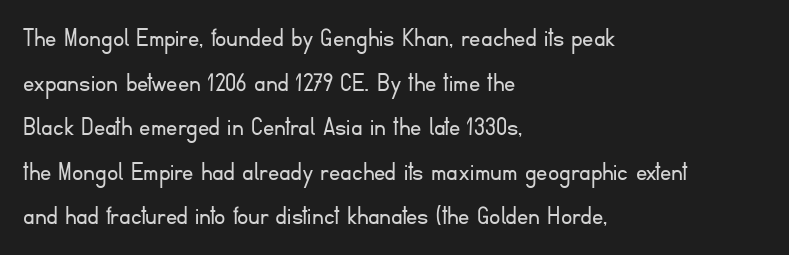
Q: Is the text bold? A: No.
Q: Is the text italic (slanted)? A: No, it is upright.
Q: Is the typeface a serif or a sans-serif typeface? A: Sans-serif.
Q: Is the text underlined? A: No.
Q: How is the paragraph aligned? A: Left-aligned.
Q: Is the spacing between letters normal or unusually wide? A: Normal.
Q: Is the spacing between lines tight, normal or loose? A: Normal.
Q: Width (condensed, normal, or wide)? A: Normal.
Q: Stroke contrast? A: Low.
Q: x-height? A: Small.
Q: Monospaced? A: No.
